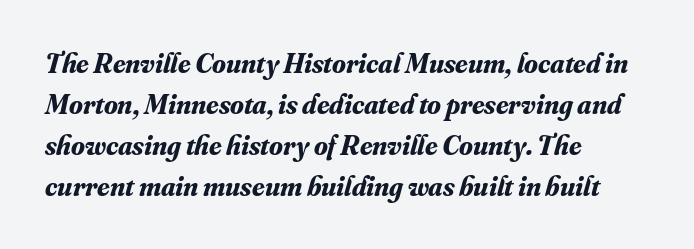
{"serif": "yes", "italic": "yes", "lean": "right", "slant_degrees": 16, "bold": "yes", "weight": "bold", "width": "normal", "stroke_contrast": "medium", "x_height": "small", "monospaced": "no", "underline": "no", "align": "left", "line_spacing": "normal", "line_spacing_ratio": 1.46, "letter_spacing": "normal", "letter_spacing_em": 0.0, "glyph_px": 28}
